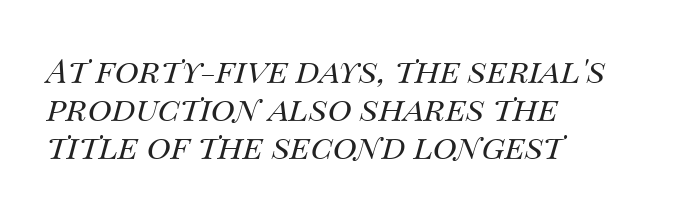
Q: Is the text bold? A: No.
Q: Is the text italic (slanted)? A: Yes, it leans right by about 14 degrees.
Q: Is the text underlined? A: No.
Q: How is the paragraph aligned? A: Left-aligned.
Q: Is the spacing between letters normal or unusually wide? A: Normal.
Q: Is the spacing between lines tight, normal or loose? A: Tight.
Q: Width (condensed, normal, or wide)? A: Normal.
Q: Stroke contrast? A: Medium.
Q: x-height? A: Large.
Q: Monospaced? A: No.
